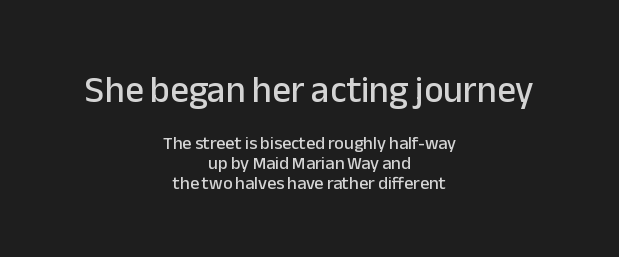
The image shows 37 px sans-serif type, upright; set centered, tight line spacing (1.12x), normal letter spacing, not underlined; the first (top) block is 2.06x larger; low stroke contrast and a medium x-height.
